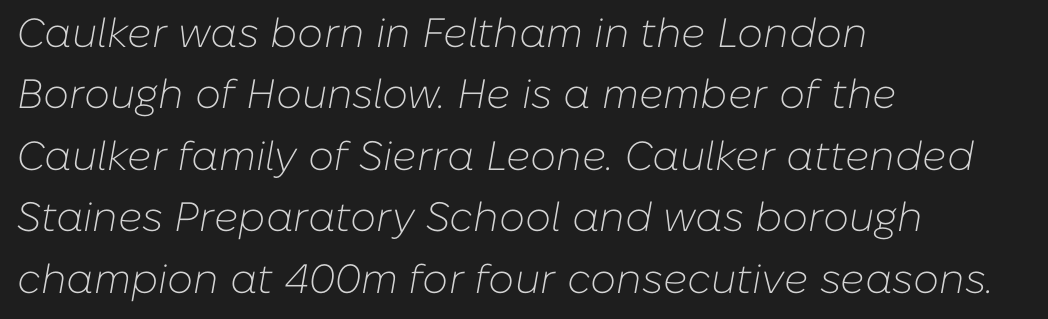
The image shows 41 px light type, italic (leaning right); set left-aligned, normal line spacing (1.5x), normal letter spacing, not underlined; low stroke contrast and a medium x-height.
